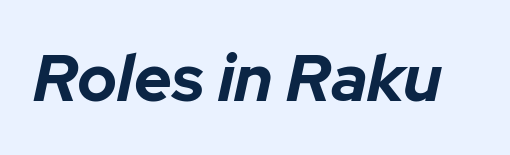
{"italic": "yes", "lean": "right", "slant_degrees": 12, "bold": "yes", "weight": "bold", "width": "normal", "stroke_contrast": "low", "x_height": "medium", "monospaced": "no", "underline": "no", "letter_spacing": "normal", "letter_spacing_em": 0.0, "glyph_px": 66}
